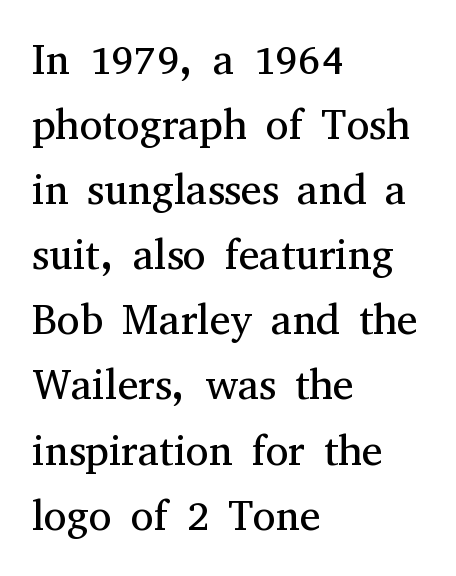
{"serif": "yes", "italic": "no", "bold": "no", "weight": "regular", "width": "normal", "stroke_contrast": "medium", "x_height": "medium", "monospaced": "no", "underline": "no", "align": "left", "line_spacing": "normal", "line_spacing_ratio": 1.55, "letter_spacing": "normal", "letter_spacing_em": 0.0, "glyph_px": 42}
